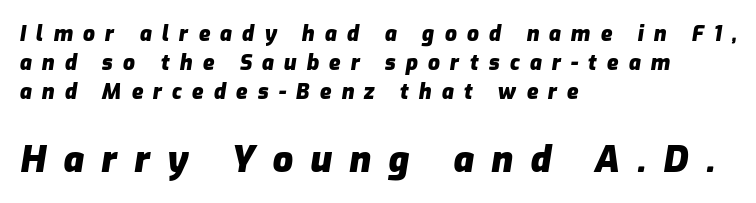
The image shows 36 px heavy type, italic (leaning right); set left-aligned, normal line spacing (1.38x), unusually wide letter spacing (+0.48 em), not underlined; the second (bottom) block is 1.71x larger; low stroke contrast and a medium x-height.
